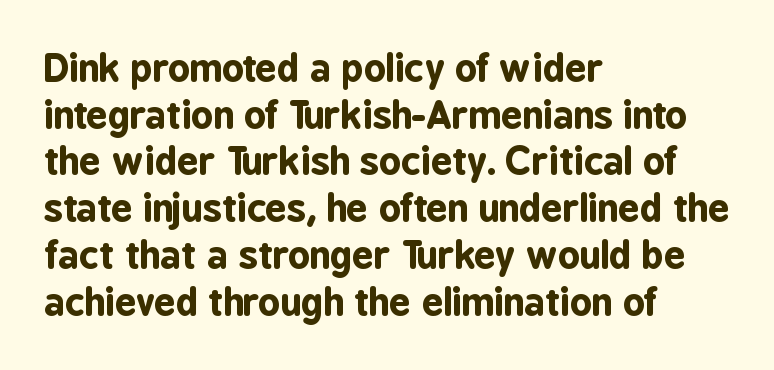
The image shows 38 px bold, condensed sans-serif type, upright; set left-aligned, line spacing 1.23x, normal letter spacing, not underlined; low stroke contrast and a medium x-height.
